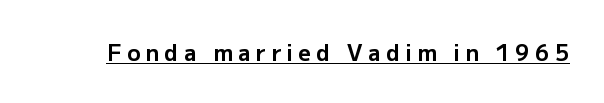
{"italic": "no", "bold": "yes", "underline": "yes", "letter_spacing": "wide", "letter_spacing_em": 0.25, "glyph_px": 22}
